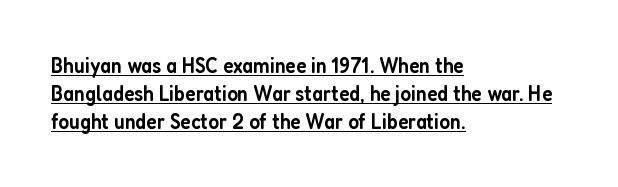
Vertical strokes here are truly vertical. The letterforms sit shoulder to shoulder at normal distance. Weight check: semibold — heavier than regular, not quite bold. These characters rest on top of a visible drawn line.
